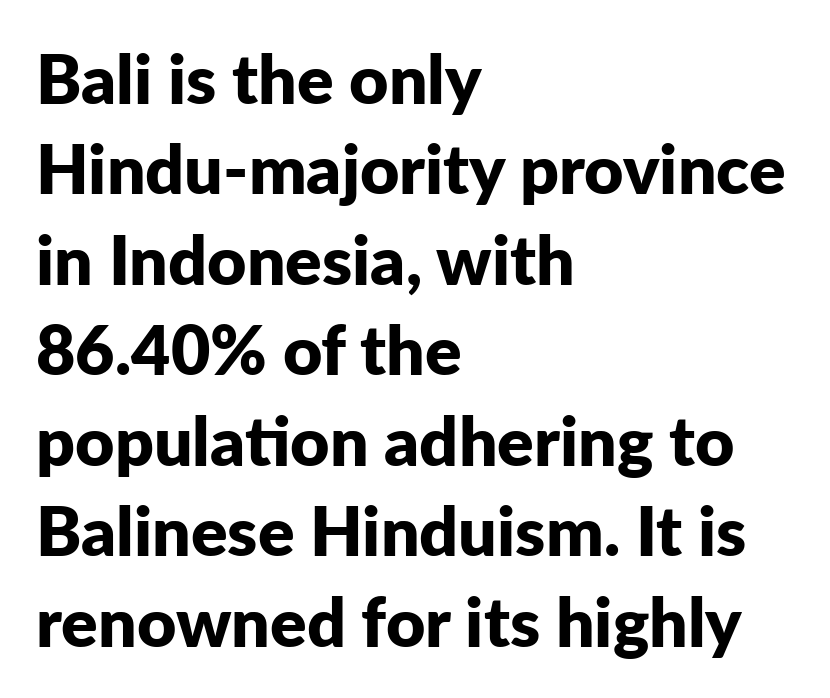
Q: Is the text bold? A: Yes.
Q: Is the text italic (slanted)? A: No, it is upright.
Q: Is the typeface a serif or a sans-serif typeface? A: Sans-serif.
Q: Is the text underlined? A: No.
Q: How is the paragraph aligned? A: Left-aligned.
Q: Is the spacing between letters normal or unusually wide? A: Normal.
Q: Is the spacing between lines tight, normal or loose? A: Normal.
Q: Width (condensed, normal, or wide)? A: Normal.
Q: Stroke contrast? A: Low.
Q: x-height? A: Medium.
Q: Monospaced? A: No.
